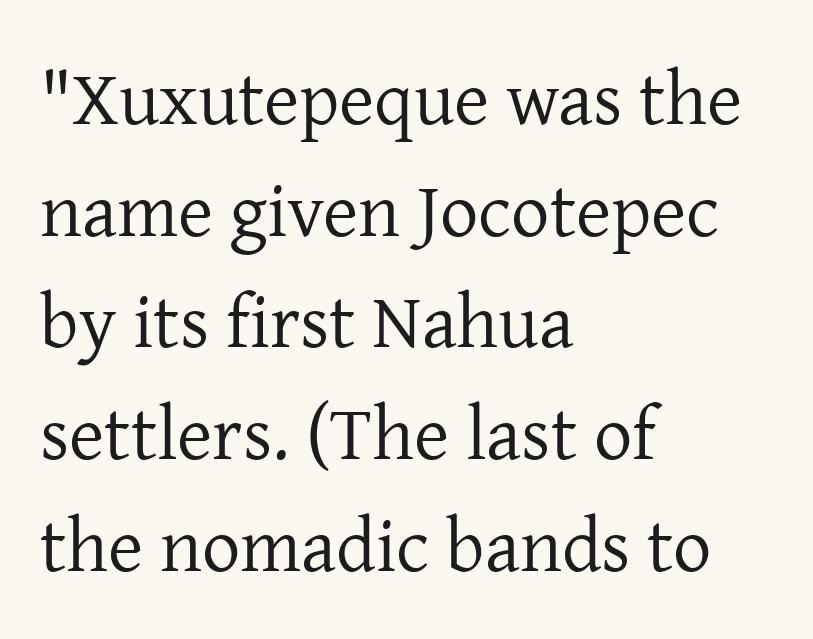
Q: Is the text bold? A: No.
Q: Is the text italic (slanted)? A: No, it is upright.
Q: Is the typeface a serif or a sans-serif typeface? A: Serif.
Q: Is the text underlined? A: No.
Q: How is the paragraph aligned? A: Left-aligned.
Q: Is the spacing between letters normal or unusually wide? A: Normal.
Q: Is the spacing between lines tight, normal or loose? A: Normal.
Q: Width (condensed, normal, or wide)? A: Normal.
Q: Stroke contrast? A: Low.
Q: x-height? A: Medium.
Q: Monospaced? A: No.
